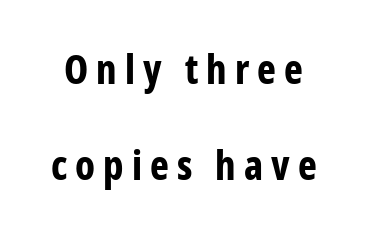
Q: Is the text bold? A: Yes.
Q: Is the text italic (slanted)? A: No, it is upright.
Q: Is the typeface a serif or a sans-serif typeface? A: Sans-serif.
Q: Is the text underlined? A: No.
Q: Is the spacing between letters normal or unusually wide? A: Unusually wide.
Q: Is the spacing between lines tight, normal or loose? A: Loose.
Q: Width (condensed, normal, or wide)? A: Condensed.
Q: Stroke contrast? A: Low.
Q: x-height? A: Medium.
Q: Monospaced? A: No.
